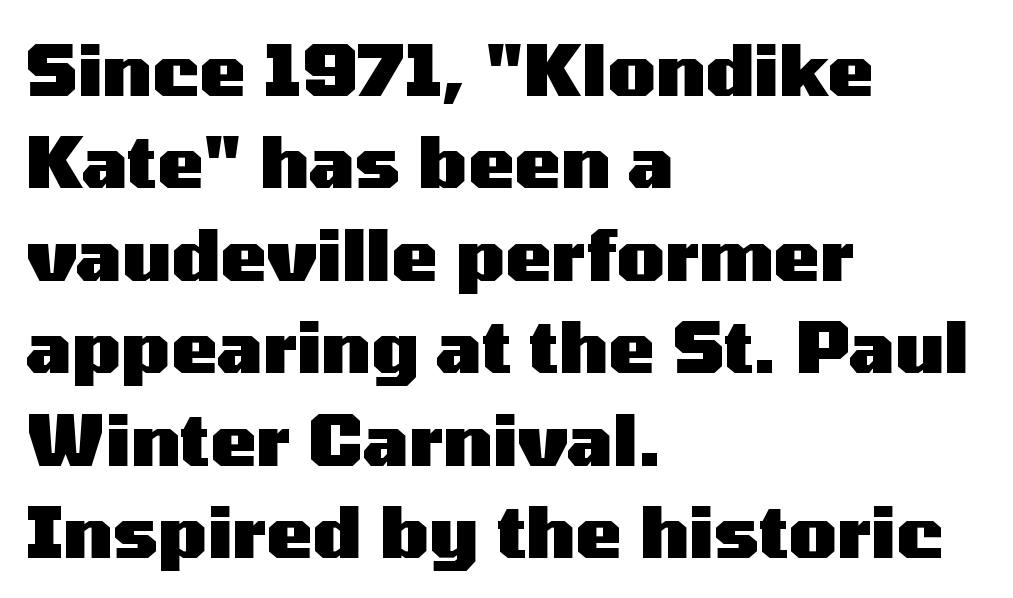
Inter-character spacing is left at the font's built-in metrics. Notice how the passage keeps a crisp vertical edge on the left only. Look at the stroke-to-counter ratio: heavy, a bold. The text was rendered using a sans face with plain stroke endings. The letters stand upright; this is a roman face.
